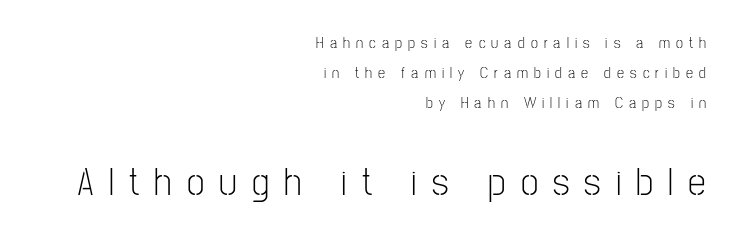
{"serif": "no", "italic": "no", "bold": "no", "weight": "light", "width": "condensed", "stroke_contrast": "low", "x_height": "medium", "monospaced": "no", "underline": "no", "align": "right", "line_spacing_ratio": 1.88, "letter_spacing": "wide", "letter_spacing_em": 0.38, "larger_block": "second", "size_ratio": 2.5, "glyph_px": 40}
